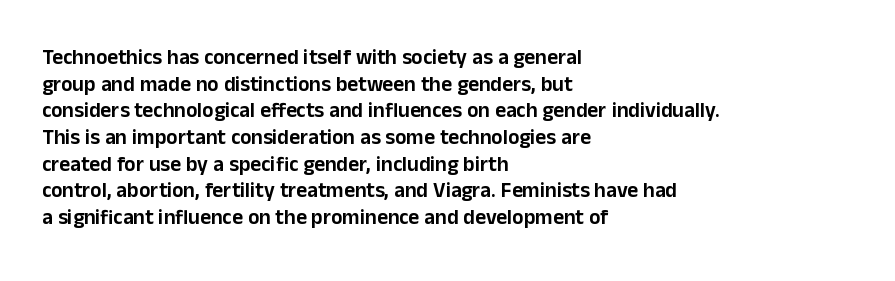
{"italic": "no", "underline": "no", "align": "left", "line_spacing": "normal", "line_spacing_ratio": 1.27, "letter_spacing": "normal", "letter_spacing_em": 0.0, "glyph_px": 21}
